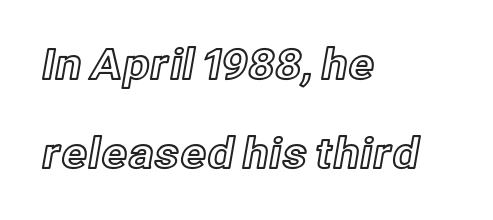
The image shows 42 px text type; set left-aligned, loose line spacing (2.13x), normal letter spacing, not underlined; a medium x-height.
